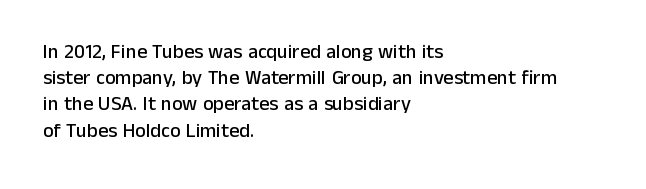
Rows of type keep a routine distance in the vertical direction. Designer's note — italics off, roman on. These lines stack with their left ends in a neat column. You could call the tracking neutral — neither tight nor loose. Each row of text sits above clean, open space.
